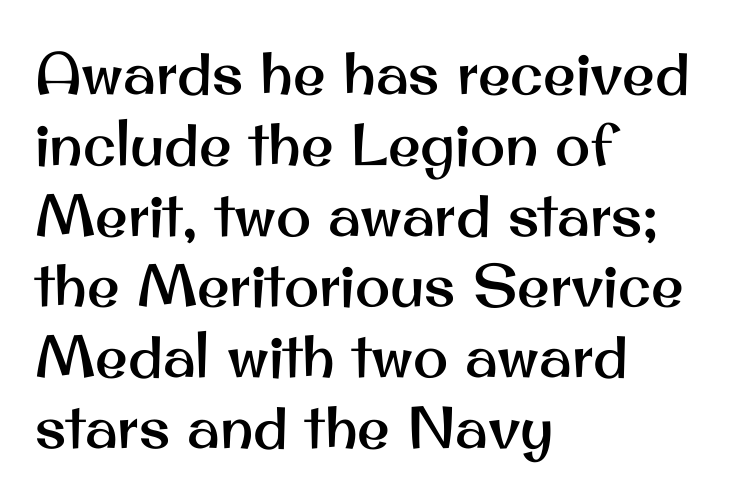
Designer's note — italics off, roman on. The lines are quadded left. The font family rendered here belongs to the sans-serif group. Any mark beneath the type? The region is blank. Spacing between characters is what you'd get straight out of the box. Spacing verdict: proportional, widths tailored to each character.
